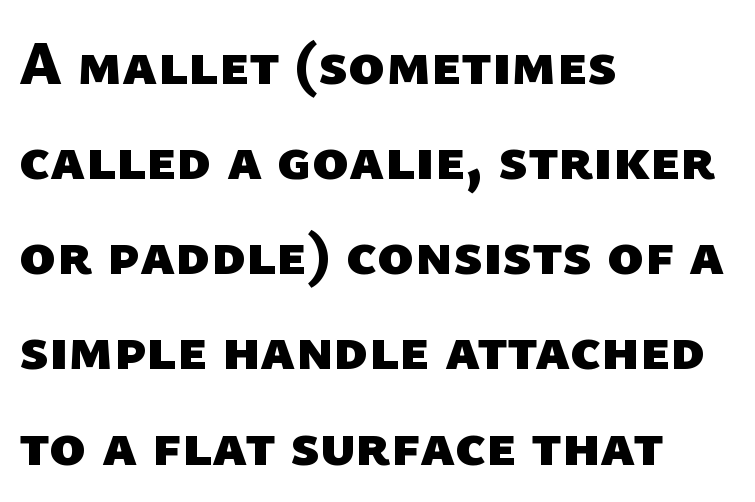
{"serif": "no", "bold": "yes", "weight": "heavy", "width": "normal", "stroke_contrast": "low", "x_height": "medium", "monospaced": "no", "underline": "no", "align": "left", "line_spacing": "normal", "line_spacing_ratio": 1.56, "letter_spacing": "normal", "letter_spacing_em": 0.0, "glyph_px": 61}
